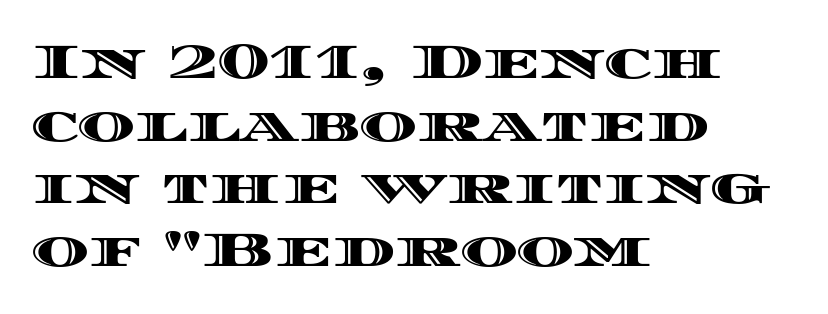
The image shows 49 px wide type, upright; set left-aligned, normal line spacing (1.28x), normal letter spacing, not underlined; a large x-height.
